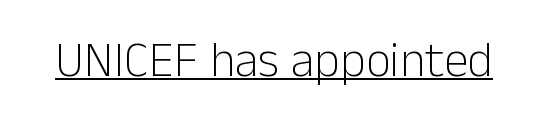
Q: Is the text bold? A: No.
Q: Is the text italic (slanted)? A: No, it is upright.
Q: Is the typeface a serif or a sans-serif typeface? A: Sans-serif.
Q: Is the text underlined? A: Yes.
Q: Is the spacing between letters normal or unusually wide? A: Normal.
Q: Width (condensed, normal, or wide)? A: Normal.
Q: Stroke contrast? A: Low.
Q: x-height? A: Medium.
Q: Monospaced? A: No.
